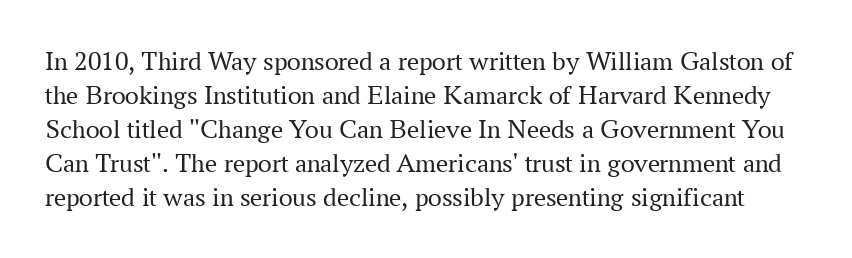
Q: Is the text bold? A: No.
Q: Is the text italic (slanted)? A: No, it is upright.
Q: Is the text underlined? A: No.
Q: Is the spacing between letters normal or unusually wide? A: Normal.
Q: Is the spacing between lines tight, normal or loose? A: Normal.
